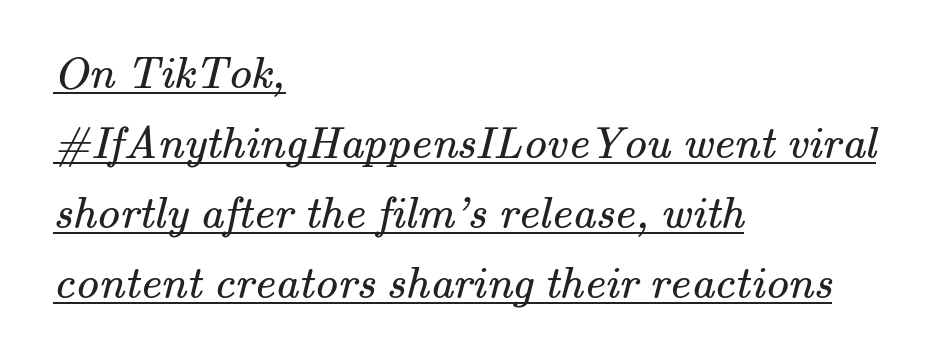
Q: Is the text bold? A: No.
Q: Is the typeface a serif or a sans-serif typeface? A: Serif.
Q: Is the text underlined? A: Yes.
Q: How is the paragraph aligned? A: Left-aligned.
Q: Is the spacing between letters normal or unusually wide? A: Normal.
Q: Is the spacing between lines tight, normal or loose? A: Normal.
Q: Width (condensed, normal, or wide)? A: Normal.
Q: Stroke contrast? A: Medium.
Q: x-height? A: Small.
Q: Monospaced? A: No.
